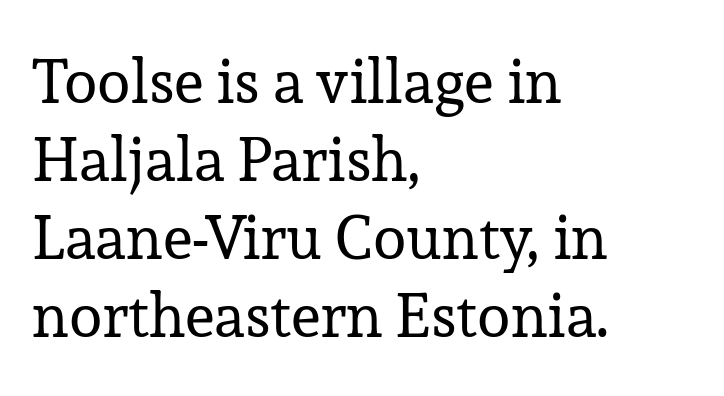
{"serif": "yes", "italic": "no", "bold": "no", "weight": "regular", "width": "normal", "stroke_contrast": "low", "x_height": "medium", "monospaced": "no", "underline": "no", "align": "left", "line_spacing": "normal", "line_spacing_ratio": 1.28, "letter_spacing": "normal", "letter_spacing_em": 0.0, "glyph_px": 61}
